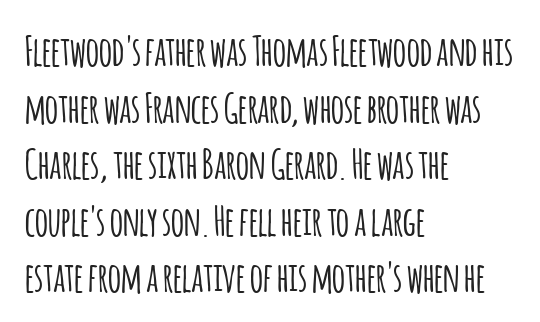
{"serif": "no", "italic": "no", "width": "condensed", "stroke_contrast": "low", "x_height": "large", "monospaced": "no", "underline": "no", "align": "left", "line_spacing": "normal", "line_spacing_ratio": 1.38, "letter_spacing": "normal", "letter_spacing_em": 0.0, "glyph_px": 41}
